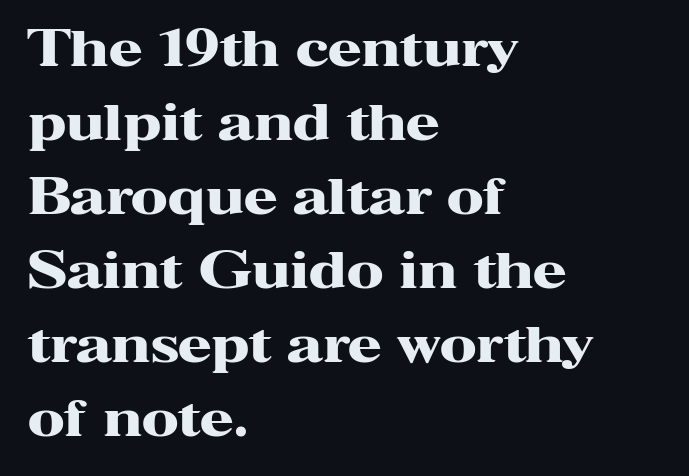
The image shows 49 px heavy, wide serif type, upright; set left-aligned, normal line spacing (1.51x), normal letter spacing, not underlined; high stroke contrast and a medium x-height.
